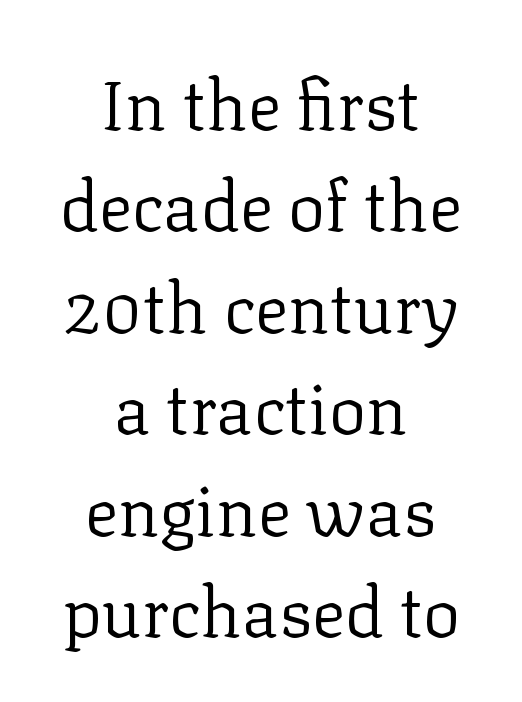
The image shows 70 px regular-weight serif type, upright; set centered, normal line spacing (1.45x), normal letter spacing, not underlined; low stroke contrast and a medium x-height.
